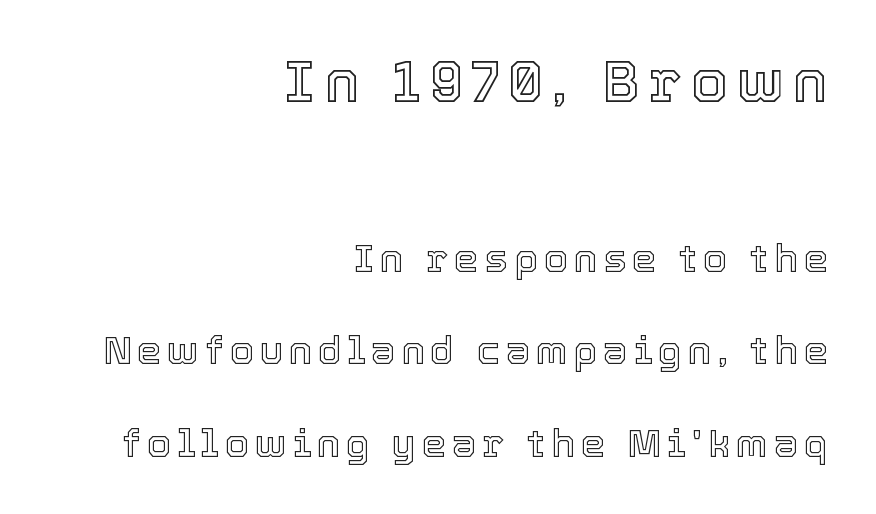
Q: Is the text italic (slanted)? A: No, it is upright.
Q: Is the text underlined? A: No.
Q: How is the paragraph aligned? A: Right-aligned.
Q: Is the spacing between lines tight, normal or loose? A: Loose.
Q: Which block of text is set in a larger size, the first (top) or the second (bottom)? A: The first (top) one.
Q: Width (condensed, normal, or wide)? A: Normal.
Q: x-height? A: Medium.
Q: Monospaced? A: No.
